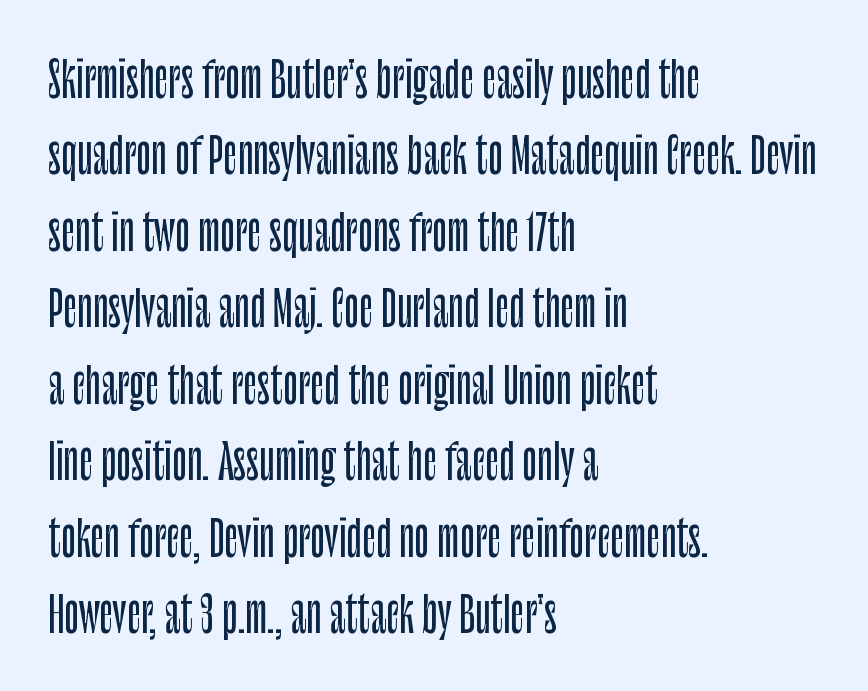
Q: Is the text italic (slanted)? A: No, it is upright.
Q: Is the typeface a serif or a sans-serif typeface? A: Sans-serif.
Q: Is the text underlined? A: No.
Q: How is the paragraph aligned? A: Left-aligned.
Q: Is the spacing between letters normal or unusually wide? A: Normal.
Q: Is the spacing between lines tight, normal or loose? A: Normal.
Q: Width (condensed, normal, or wide)? A: Condensed.
Q: Stroke contrast? A: Low.
Q: x-height? A: Large.
Q: Monospaced? A: No.
